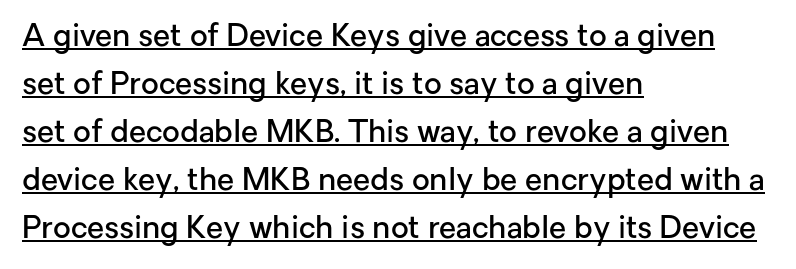
{"serif": "no", "italic": "no", "bold": "semi", "weight": "semibold", "width": "normal", "stroke_contrast": "low", "x_height": "medium", "monospaced": "no", "underline": "yes", "align": "left", "line_spacing": "normal", "line_spacing_ratio": 1.55, "letter_spacing": "normal", "letter_spacing_em": 0.0, "glyph_px": 31}
